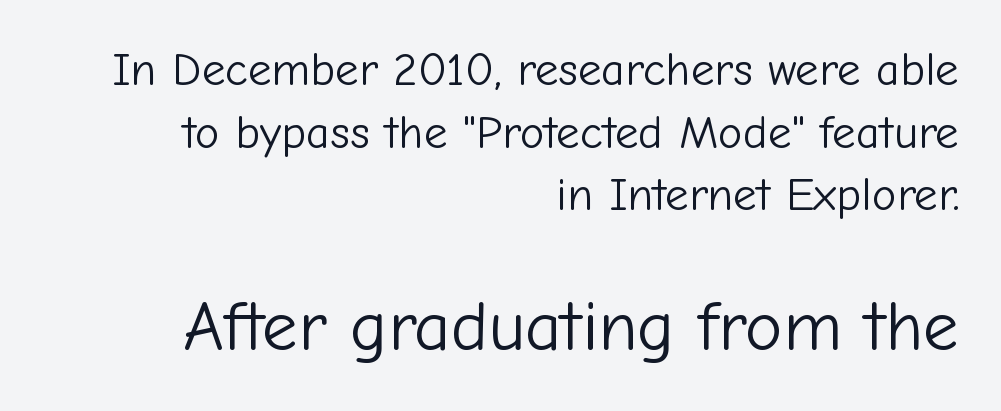
The image shows 71 px light sans-serif type, upright; set right-aligned, normal line spacing (1.33x), normal letter spacing, not underlined; the second (bottom) block is 1.51x larger; low stroke contrast and a medium x-height.
